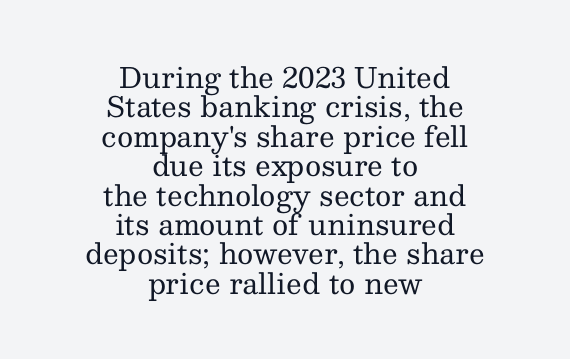
{"serif": "yes", "italic": "no", "bold": "no", "weight": "regular", "width": "normal", "stroke_contrast": "medium", "x_height": "medium", "monospaced": "no", "underline": "no", "align": "center", "line_spacing": "tight", "line_spacing_ratio": 1.05, "letter_spacing": "normal", "letter_spacing_em": 0.0, "glyph_px": 28}
